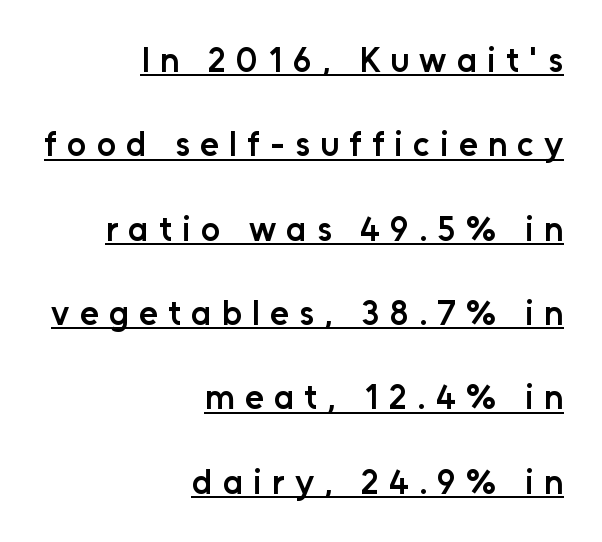
The image shows 34 px semibold sans-serif type, upright; set right-aligned, loose line spacing (2.48x), unusually wide letter spacing (+0.3 em), underlined; low stroke contrast and a medium x-height.
